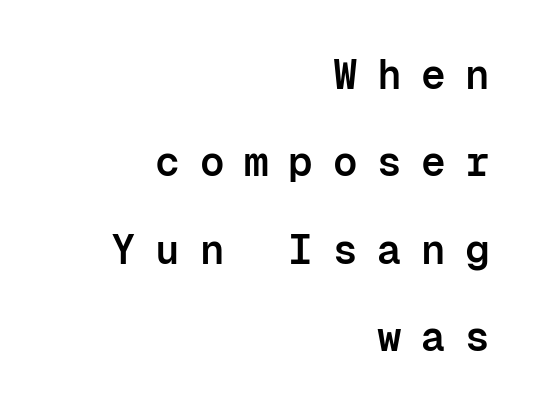
The image shows 41 px semibold sans-serif type, upright, monospaced; set right-aligned, loose line spacing (2.13x), unusually wide letter spacing (+0.48 em), not underlined; low stroke contrast and a medium x-height.
